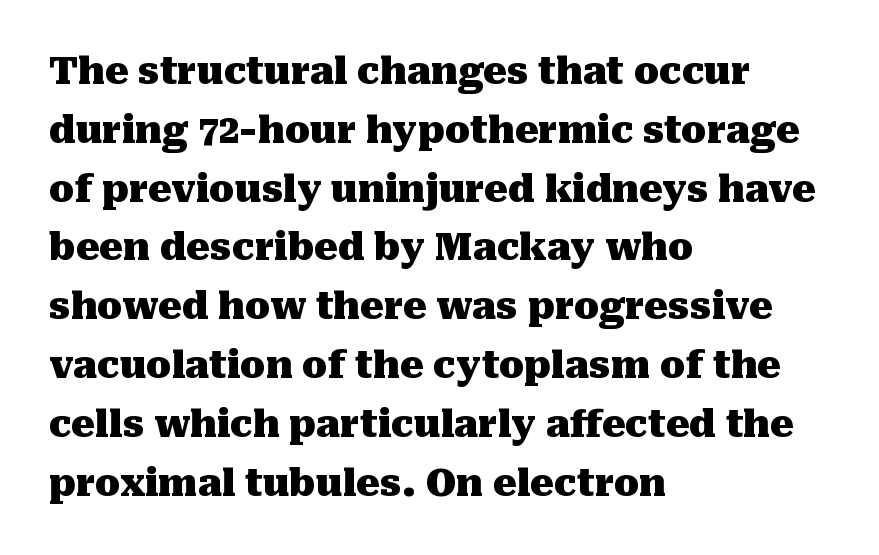
Q: Is the text bold? A: Yes.
Q: Is the text italic (slanted)? A: No, it is upright.
Q: Is the typeface a serif or a sans-serif typeface? A: Serif.
Q: Is the text underlined? A: No.
Q: How is the paragraph aligned? A: Left-aligned.
Q: Is the spacing between letters normal or unusually wide? A: Normal.
Q: Is the spacing between lines tight, normal or loose? A: Normal.
Q: Width (condensed, normal, or wide)? A: Normal.
Q: Stroke contrast? A: Medium.
Q: x-height? A: Medium.
Q: Monospaced? A: No.
